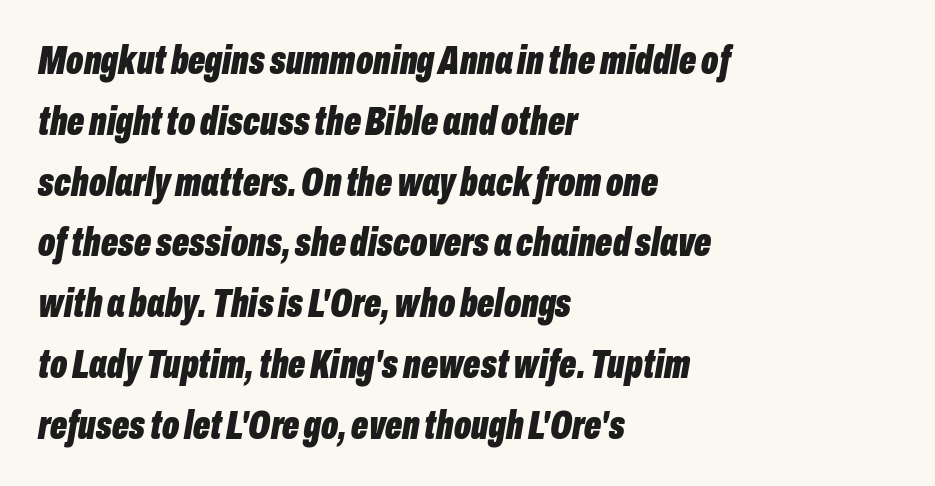
Normally led — the rows are evenly, conventionally spaced. Default kerning and tracking; the words read as compact shapes. Only glyphs here, with clear space below each row. Here the designer chose a conventional face with non-uniform glyph widths. The sample has been set heavy, in full bold.
